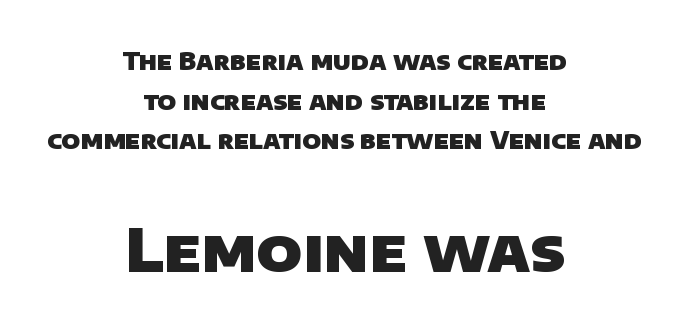
The image shows 59 px heavy sans-serif type; set centered, normal line spacing (1.65x), normal letter spacing, not underlined; the second (bottom) block is 2.46x larger; low stroke contrast and a large x-height.
